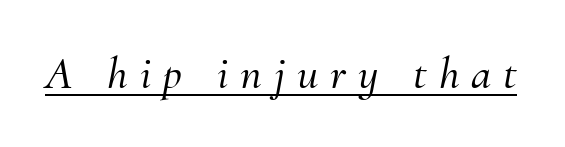
The image shows 46 px serif type, italic (leaning right); set unusually wide letter spacing (+0.26 em), underlined; medium stroke contrast and a small x-height.
